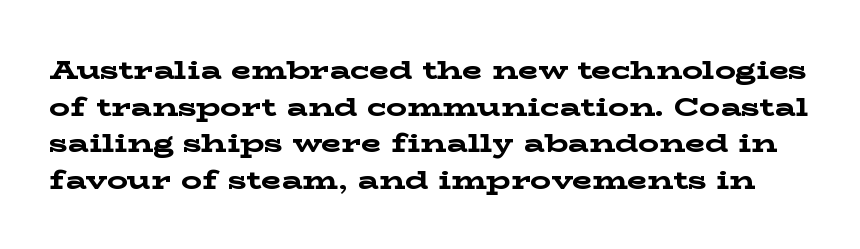
You can tell it's not italic because the verticals are truly vertical. Any mark beneath the type? The region is blank. Typographic density is high because the face is bold. Rows of type keep a routine distance in the vertical direction. Does extra space separate the letters? No, they use regular spacing.
